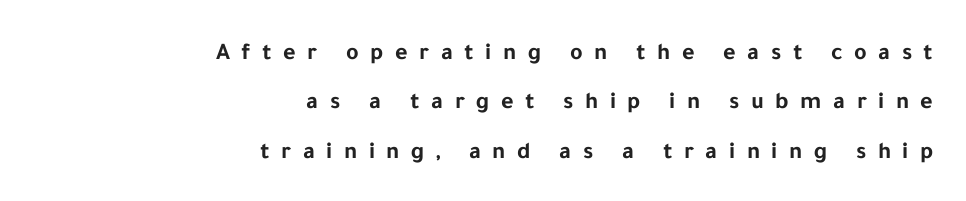
Q: Is the text bold? A: Yes.
Q: Is the text italic (slanted)? A: No, it is upright.
Q: Is the text underlined? A: No.
Q: How is the paragraph aligned? A: Right-aligned.
Q: Is the spacing between letters normal or unusually wide? A: Unusually wide.
Q: Is the spacing between lines tight, normal or loose? A: Loose.
